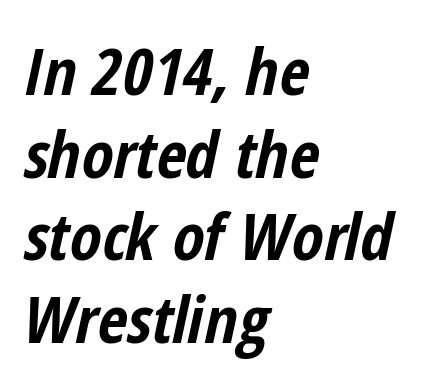
The image shows 65 px bold, condensed type, italic (leaning right); set left-aligned, normal line spacing (1.27x), normal letter spacing, not underlined; low stroke contrast and a medium x-height.
